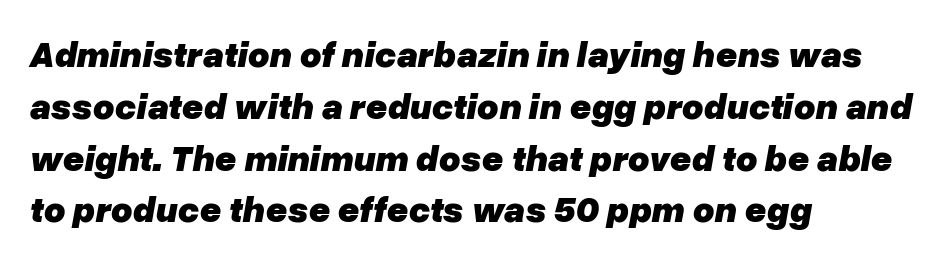
{"italic": "yes", "lean": "right", "slant_degrees": 10, "bold": "yes", "weight": "heavy", "width": "normal", "stroke_contrast": "low", "x_height": "medium", "monospaced": "no", "underline": "no", "align": "left", "line_spacing": "normal", "line_spacing_ratio": 1.4, "letter_spacing": "normal", "letter_spacing_em": 0.0, "glyph_px": 37}
